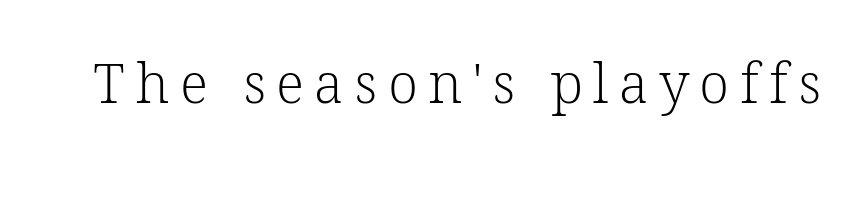
Q: Is the text bold? A: No.
Q: Is the text italic (slanted)? A: No, it is upright.
Q: Is the typeface a serif or a sans-serif typeface? A: Serif.
Q: Is the text underlined? A: No.
Q: Width (condensed, normal, or wide)? A: Normal.
Q: Stroke contrast? A: Low.
Q: x-height? A: Medium.
Q: Monospaced? A: No.
